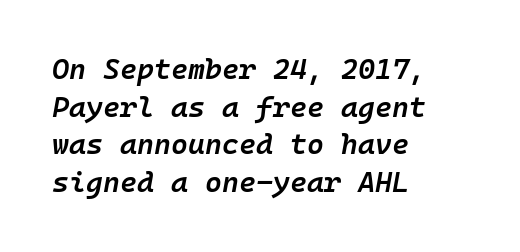
What stands out about the letter spacing? Nothing — it is the standard amount. Compared with typical paragraphs, the rows here are spaced about the same. The specimen reads as italic at a glance. Glance below the letters and you will spot only blank space. The font is running at a semibold setting, under full bold.
